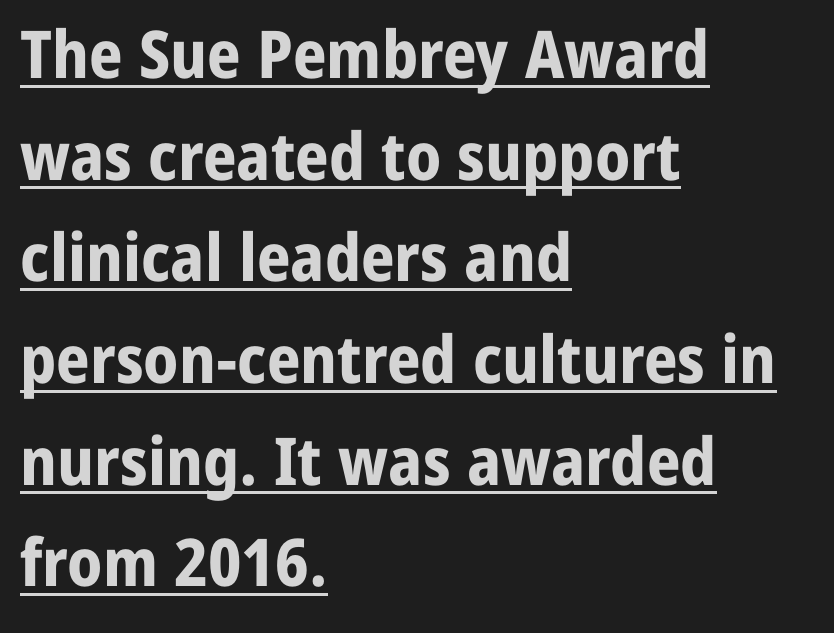
{"serif": "no", "italic": "no", "bold": "yes", "weight": "bold", "width": "normal", "stroke_contrast": "low", "x_height": "medium", "monospaced": "no", "underline": "yes", "align": "left", "line_spacing": "normal", "line_spacing_ratio": 1.54, "letter_spacing": "normal", "letter_spacing_em": 0.0, "glyph_px": 66}
